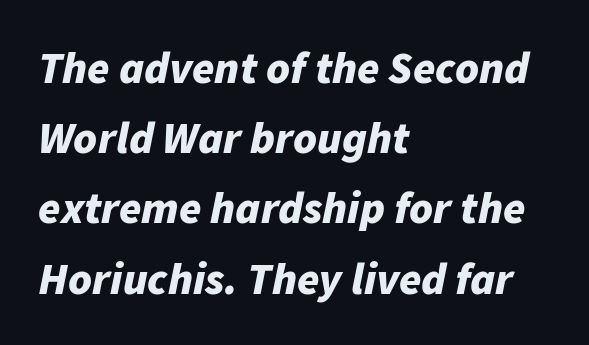
The image shows 45 px bold type, italic (leaning right); set left-aligned, normal line spacing (1.56x), normal letter spacing, not underlined; low stroke contrast and a medium x-height.
